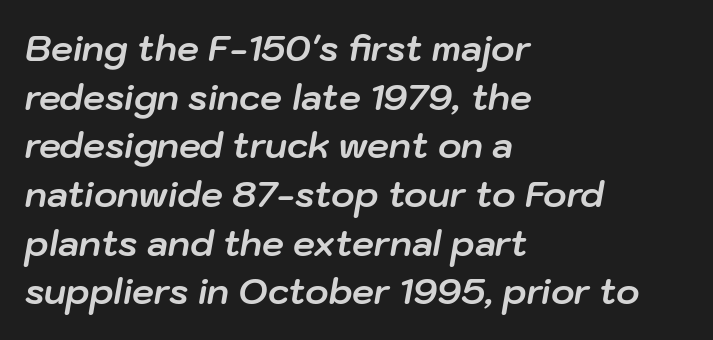
Q: Is the text bold? A: Yes.
Q: Is the text italic (slanted)? A: Yes, it leans right by about 10 degrees.
Q: Is the text underlined? A: No.
Q: How is the paragraph aligned? A: Left-aligned.
Q: Is the spacing between letters normal or unusually wide? A: Normal.
Q: Is the spacing between lines tight, normal or loose? A: Normal.
Q: Width (condensed, normal, or wide)? A: Normal.
Q: Stroke contrast? A: Low.
Q: x-height? A: Medium.
Q: Monospaced? A: No.
